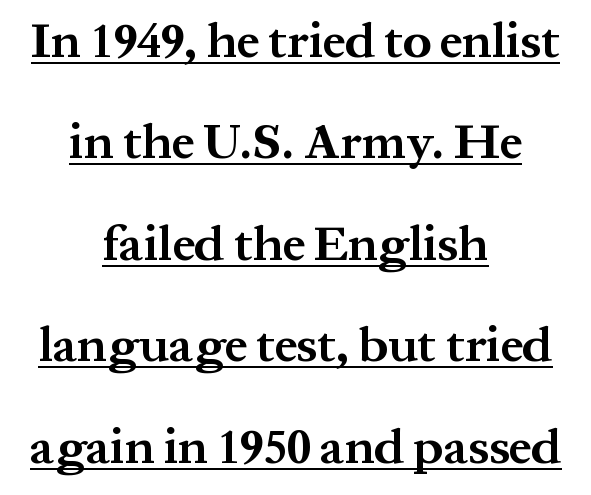
Varying glyph widths throughout — classic text-font behaviour. Honestly, the letter spacing is just normal — you wouldn't notice it. Chunky letters — that's bold for sure. The block of text is sparse from top to bottom, with ample space between rows. In designer terms, the underline attribute is active on this setting.
